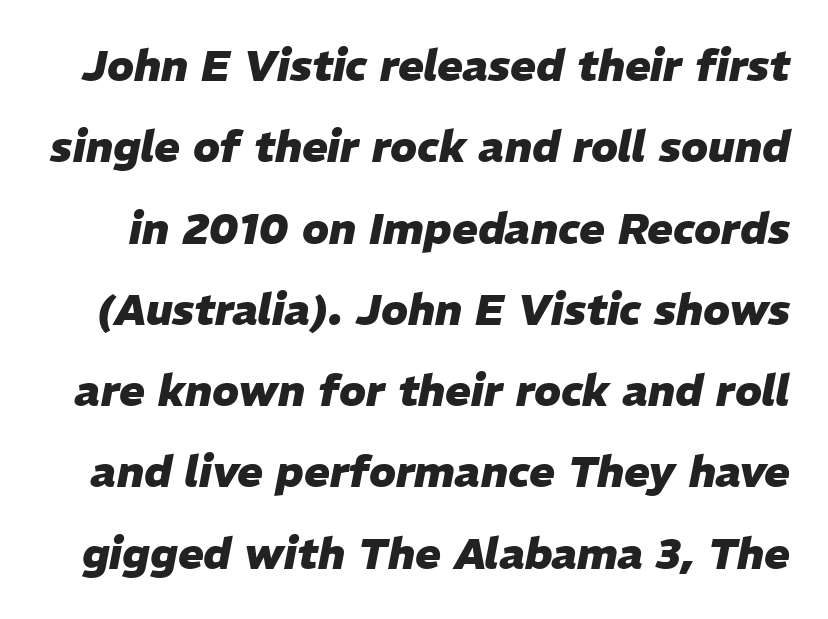
Q: Is the text bold? A: Yes.
Q: Is the text italic (slanted)? A: Yes, it leans right by about 11 degrees.
Q: Is the text underlined? A: No.
Q: Is the spacing between letters normal or unusually wide? A: Normal.
Q: Width (condensed, normal, or wide)? A: Normal.
Q: Stroke contrast? A: Low.
Q: x-height? A: Medium.
Q: Monospaced? A: No.
